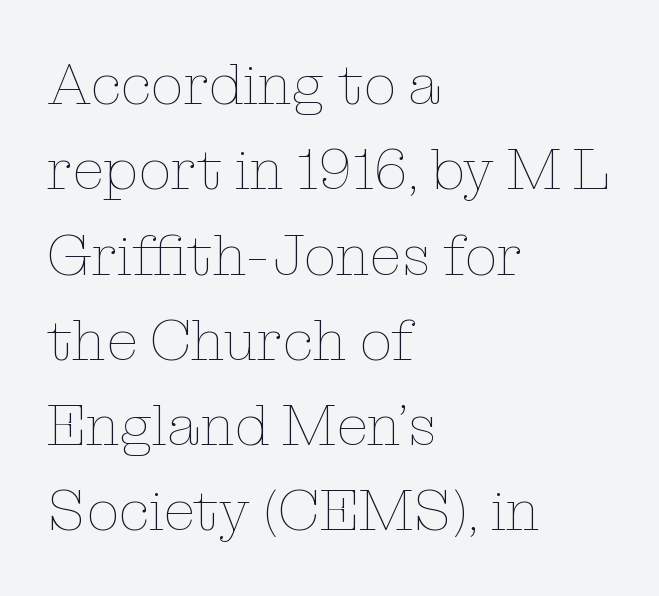
The image shows 58 px thin type, upright; set left-aligned, normal line spacing (1.47x), normal letter spacing, not underlined; low stroke contrast and a medium x-height.
